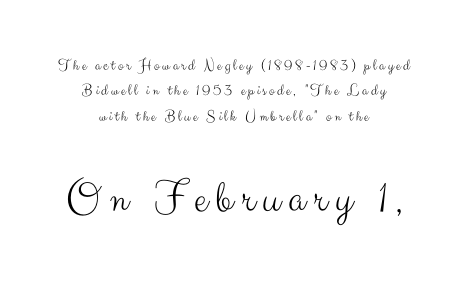
Q: Is the text bold? A: No.
Q: Is the text italic (slanted)? A: Yes.
Q: Is the typeface a serif or a sans-serif typeface? A: Sans-serif.
Q: Is the text underlined? A: No.
Q: How is the paragraph aligned? A: Centered.
Q: Is the spacing between lines tight, normal or loose? A: Normal.
Q: Which block of text is set in a larger size, the first (top) or the second (bottom)? A: The second (bottom) one.
Q: Width (condensed, normal, or wide)? A: Normal.
Q: Stroke contrast? A: Medium.
Q: x-height? A: Small.
Q: Monospaced? A: No.
